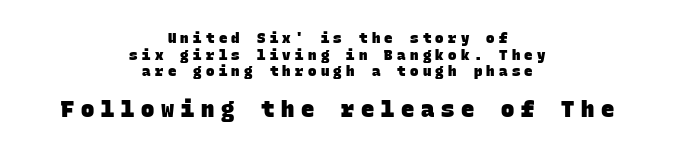
Does the bottom block carry the larger type? Yes, it does. The foot of each line stays bare and open. Centered paragraph, ragged on both sides. Tracking value appears strongly positive — letters spread wide.
